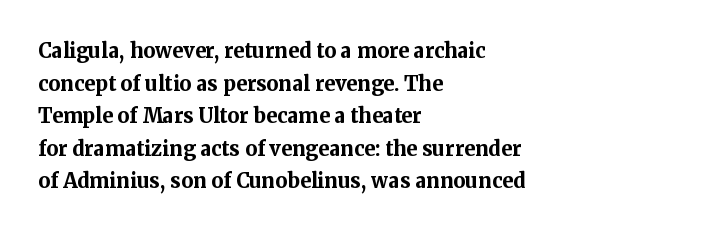
Q: Is the text bold? A: Yes.
Q: Is the text italic (slanted)? A: No, it is upright.
Q: Is the text underlined? A: No.
Q: How is the paragraph aligned? A: Left-aligned.
Q: Is the spacing between letters normal or unusually wide? A: Normal.
Q: Is the spacing between lines tight, normal or loose? A: Normal.
